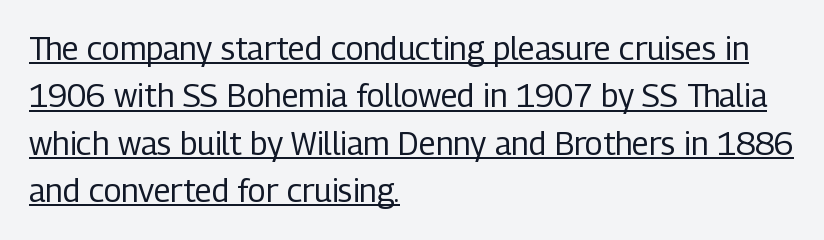
Serif or sans? Sans — the stroke terminals are bare. Glyph-to-glyph distance matches everyday printed text. Does the copy run flush right? No — it runs flush left. Beneath each row of characters lies a ruled line. The vertical gap from one line to the next is medium.
